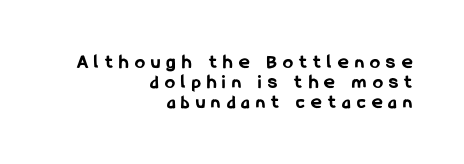
Every stem runs plumb, perpendicular to the baseline. How are the letters spaced? Widely, with obvious added tracking. Right-aligned paragraph, ragged on the left. Lines of text with bare space underneath. Strokes here are thick enough to call this a true bold.
